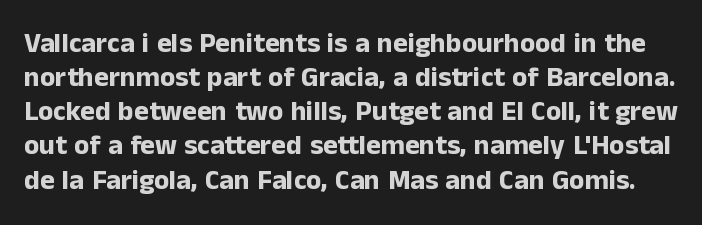
Character widths vary here, with narrow letters taking less room than wide ones. Beneath every word, the page is bare. Compared with an ordinary text face, these strokes are far heavier — a full bold. Observe the ordinary spacing: letters are neighbours, not strangers.
